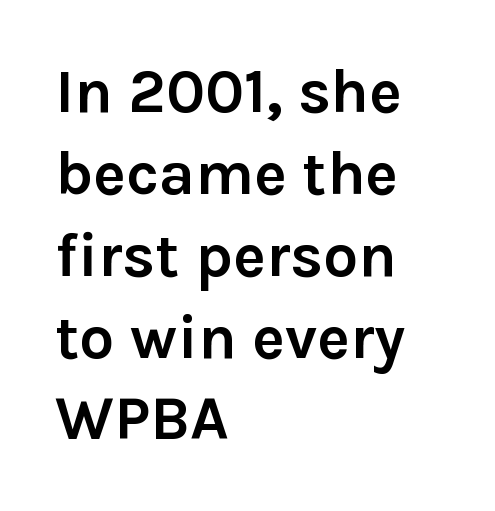
Q: Is the text bold? A: Yes.
Q: Is the text italic (slanted)? A: No, it is upright.
Q: Is the typeface a serif or a sans-serif typeface? A: Sans-serif.
Q: Is the text underlined? A: No.
Q: How is the paragraph aligned? A: Left-aligned.
Q: Is the spacing between letters normal or unusually wide? A: Normal.
Q: Is the spacing between lines tight, normal or loose? A: Normal.
Q: Width (condensed, normal, or wide)? A: Normal.
Q: Stroke contrast? A: Low.
Q: x-height? A: Medium.
Q: Monospaced? A: No.
